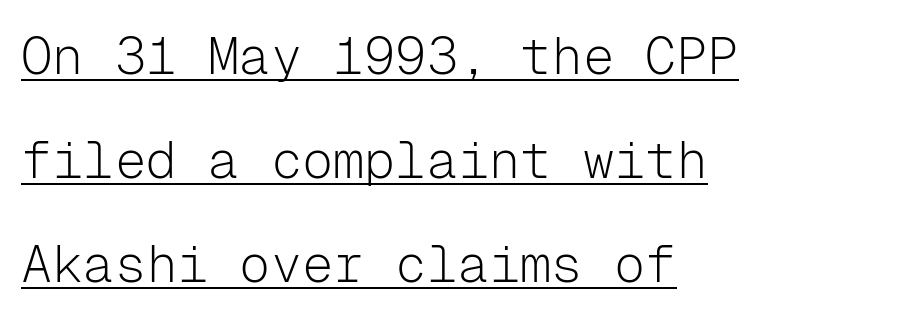
This sample uses plain, unmodified letter spacing. This sample has the even, mechanical cadence of fixed-width lettering. In terms of leading, this rendering errs on the spacious side. Each line of the rendering has a horizontal stroke beneath the glyphs. The typeface has the unassuming heft of standard copy or less. Every row of glyphs begins at an identical x-position on the left.
